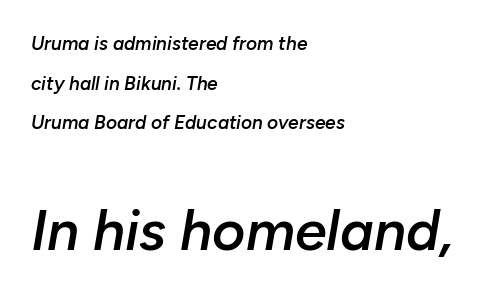
The image shows 57 px semibold type, italic (leaning right); set left-aligned, loose line spacing (2.08x), normal letter spacing, not underlined; the second (bottom) block is 3.0x larger; low stroke contrast and a medium x-height.
